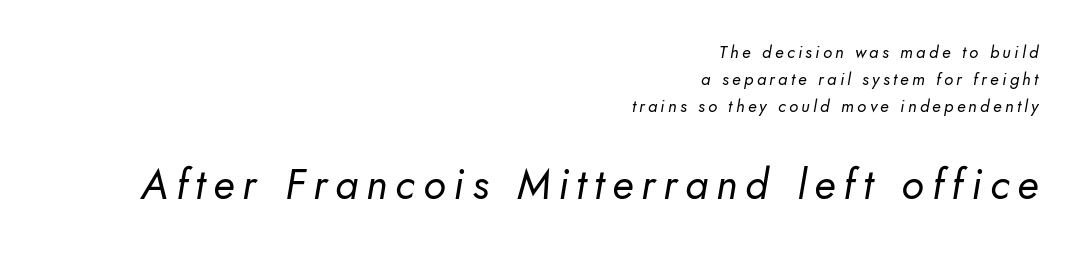
Q: Is the text bold? A: No.
Q: Is the typeface a serif or a sans-serif typeface? A: Sans-serif.
Q: Is the text underlined? A: No.
Q: How is the paragraph aligned? A: Right-aligned.
Q: Is the spacing between lines tight, normal or loose? A: Normal.
Q: Which block of text is set in a larger size, the first (top) or the second (bottom)? A: The second (bottom) one.
Q: Width (condensed, normal, or wide)? A: Normal.
Q: Stroke contrast? A: Low.
Q: x-height? A: Small.
Q: Monospaced? A: No.
